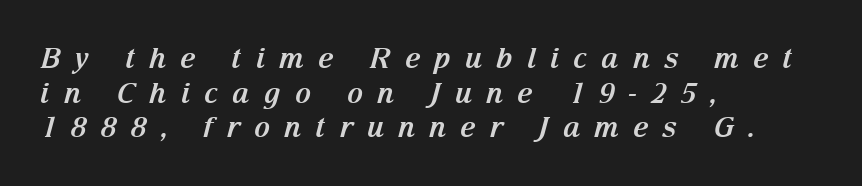
{"serif": "yes", "italic": "yes", "lean": "right", "slant_degrees": 15, "bold": "yes", "weight": "bold", "width": "normal", "stroke_contrast": "medium", "x_height": "medium", "monospaced": "no", "underline": "no", "align": "left", "line_spacing_ratio": 1.24, "letter_spacing": "wide", "letter_spacing_em": 0.49, "glyph_px": 28}
